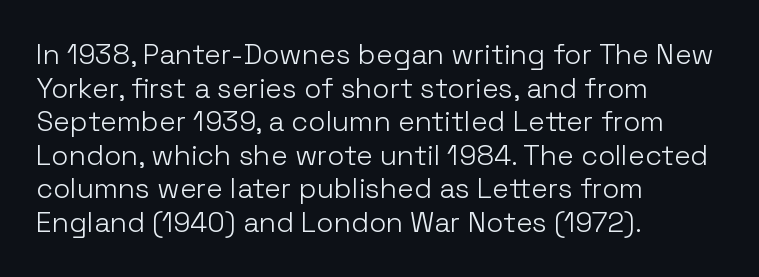
Check where the strokes stop: nothing finishes them off — pure sans. Honestly, the letter spacing is just normal — you wouldn't notice it. Just letters on the line, the space beneath them empty. You could not count columns in this text — the font is proportionally spaced. A student would call this left alignment; a typographer would say flush left, rag right. You can tell it's not italic because the verticals are truly vertical.
